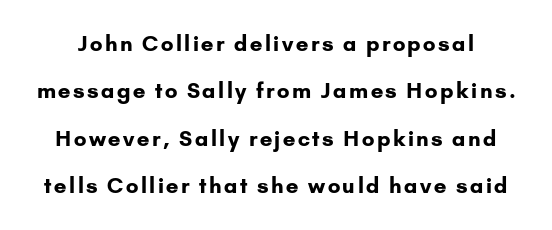
The image shows 21 px bold type, upright; set loose line spacing (2.26x), not underlined.
